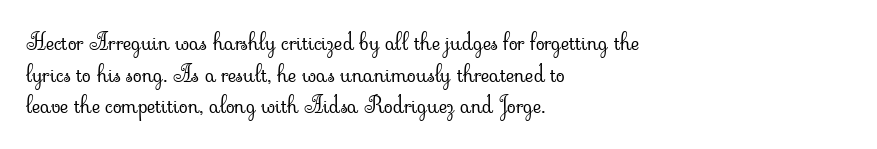
Q: Is the text bold? A: No.
Q: Is the text italic (slanted)? A: No, it is upright.
Q: Is the text underlined? A: No.
Q: How is the paragraph aligned? A: Left-aligned.
Q: Is the spacing between letters normal or unusually wide? A: Normal.
Q: Is the spacing between lines tight, normal or loose? A: Normal.
